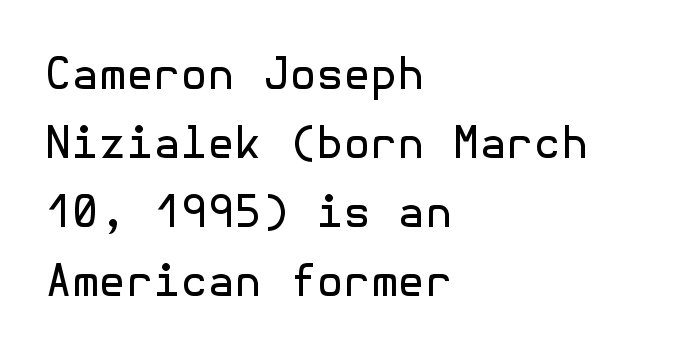
{"serif": "no", "italic": "no", "bold": "no", "weight": "regular", "width": "normal", "x_height": "medium", "underline": "no", "align": "left", "line_spacing": "normal", "line_spacing_ratio": 1.57, "letter_spacing": "normal", "letter_spacing_em": 0.0, "glyph_px": 44}
